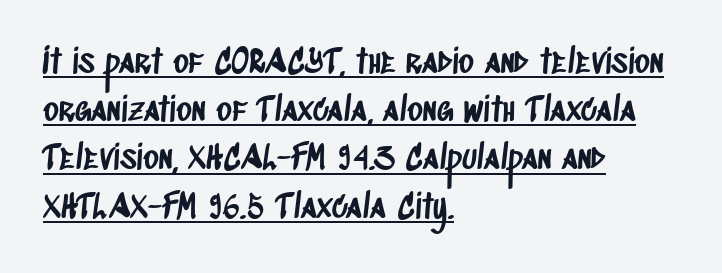
Q: Is the typeface a serif or a sans-serif typeface? A: Sans-serif.
Q: Is the text underlined? A: Yes.
Q: How is the paragraph aligned? A: Left-aligned.
Q: Is the spacing between letters normal or unusually wide? A: Normal.
Q: Is the spacing between lines tight, normal or loose? A: Normal.
Q: Width (condensed, normal, or wide)? A: Condensed.
Q: Stroke contrast? A: Low.
Q: x-height? A: Large.
Q: Monospaced? A: No.
